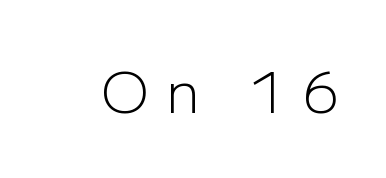
The image shows 56 px light sans-serif type, upright; set unusually wide letter spacing (+0.31 em), not underlined; low stroke contrast and a medium x-height.
